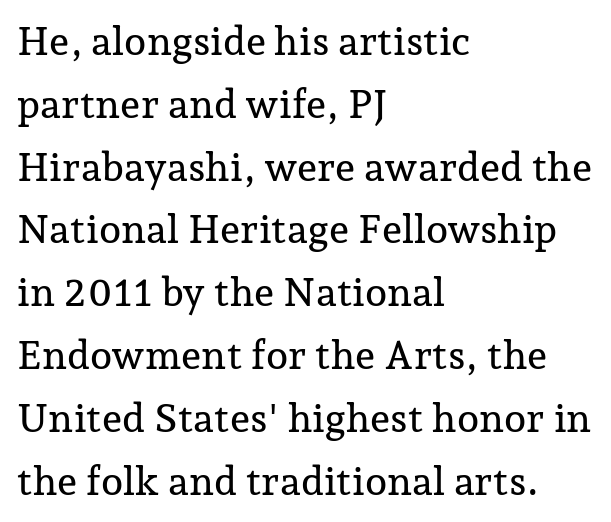
Q: Is the text italic (slanted)? A: No, it is upright.
Q: Is the typeface a serif or a sans-serif typeface? A: Serif.
Q: Is the text underlined? A: No.
Q: How is the paragraph aligned? A: Left-aligned.
Q: Is the spacing between letters normal or unusually wide? A: Normal.
Q: Is the spacing between lines tight, normal or loose? A: Normal.
Q: Width (condensed, normal, or wide)? A: Normal.
Q: Stroke contrast? A: Low.
Q: x-height? A: Medium.
Q: Monospaced? A: No.
